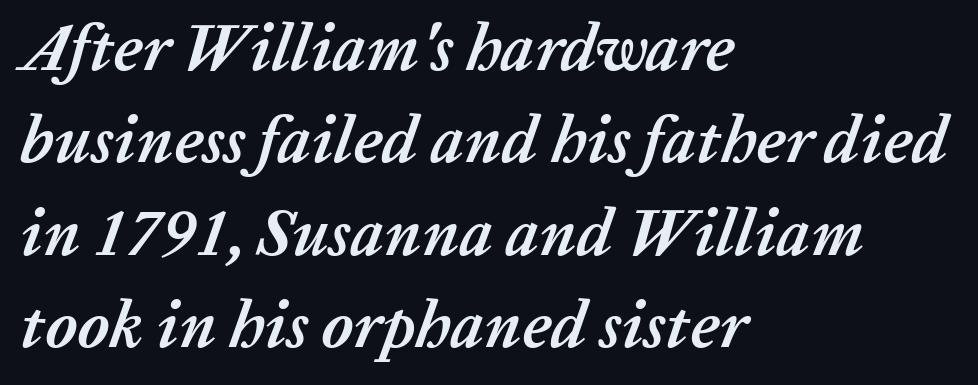
The image shows 66 px semibold type, italic (leaning right); set left-aligned, normal line spacing (1.4x), normal letter spacing, not underlined; low stroke contrast and a medium x-height.
